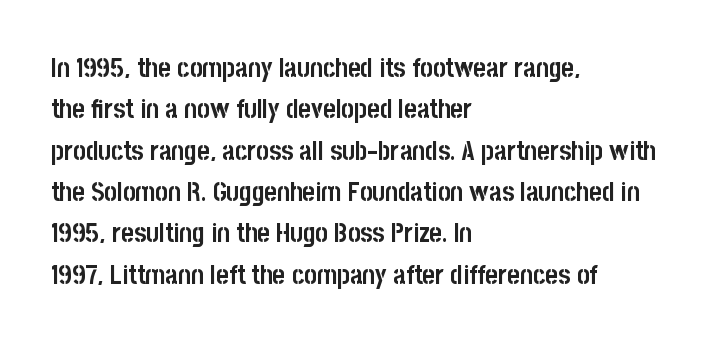
The image shows 27 px bold type, upright; set left-aligned, normal line spacing (1.53x), normal letter spacing, not underlined.
